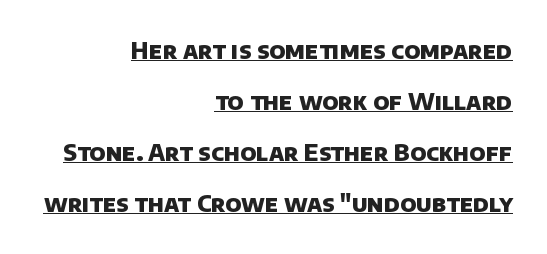
{"bold": "yes", "underline": "yes", "align": "right", "line_spacing": "loose", "line_spacing_ratio": 2.22, "letter_spacing": "normal", "letter_spacing_em": 0.0, "glyph_px": 23}
